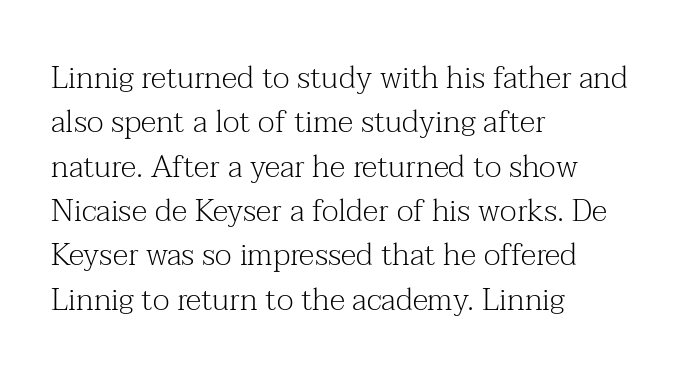
{"serif": "yes", "italic": "no", "bold": "no", "weight": "light", "width": "normal", "stroke_contrast": "medium", "x_height": "medium", "monospaced": "no", "underline": "no", "align": "left", "line_spacing": "normal", "line_spacing_ratio": 1.43, "letter_spacing": "normal", "letter_spacing_em": 0.0, "glyph_px": 31}
